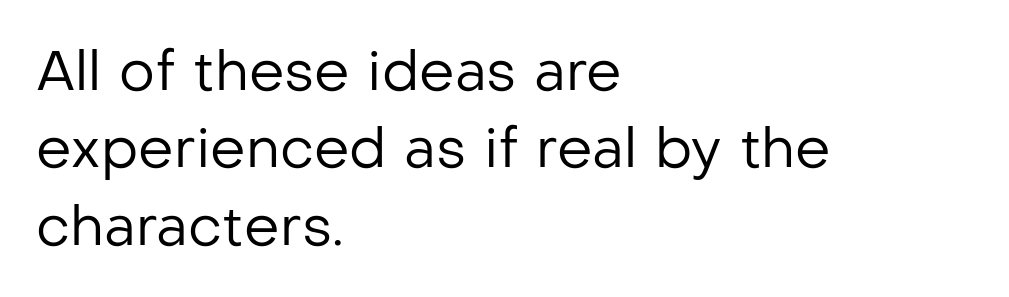
Varying glyph widths throughout — classic text-font behaviour. The font is comparable to plain body text, perhaps lighter. These lines stack with their left ends in a neat column. Just letters on the line, the space beneath them empty. The rows are spaced the way most documents space them.
